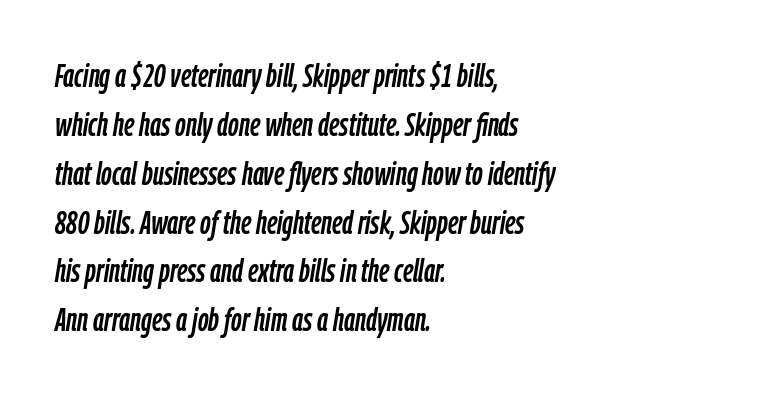
Q: Is the text italic (slanted)? A: Yes, it leans right by about 9 degrees.
Q: Is the text underlined? A: No.
Q: How is the paragraph aligned? A: Left-aligned.
Q: Is the spacing between letters normal or unusually wide? A: Normal.
Q: Is the spacing between lines tight, normal or loose? A: Normal.
Q: Width (condensed, normal, or wide)? A: Condensed.
Q: Stroke contrast? A: Low.
Q: x-height? A: Medium.
Q: Monospaced? A: No.
